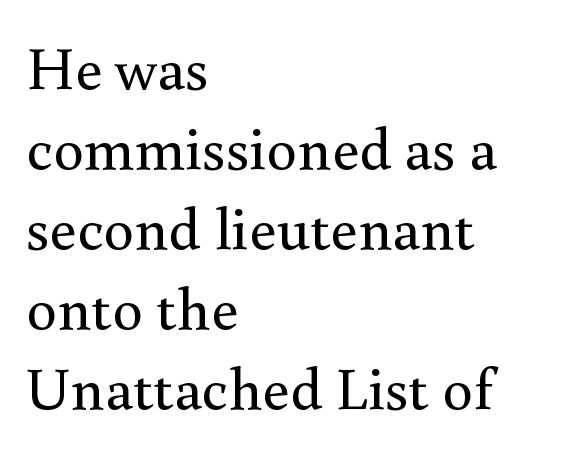
{"serif": "yes", "italic": "no", "bold": "no", "weight": "regular", "width": "normal", "stroke_contrast": "medium", "x_height": "small", "monospaced": "no", "underline": "no", "align": "left", "line_spacing": "normal", "line_spacing_ratio": 1.31, "letter_spacing": "normal", "letter_spacing_em": 0.0, "glyph_px": 61}
